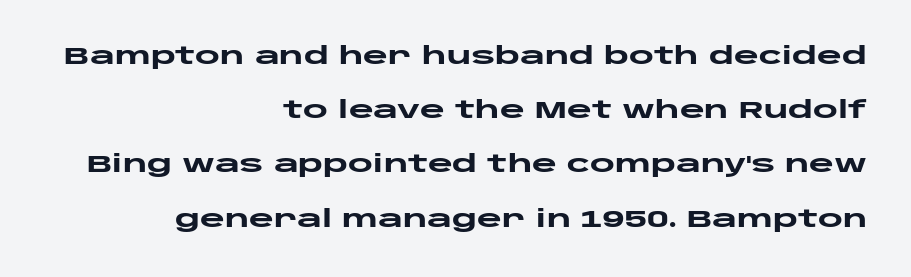
{"italic": "no", "bold": "yes", "underline": "no", "align": "right", "line_spacing": "loose", "line_spacing_ratio": 2.26, "letter_spacing": "normal", "letter_spacing_em": 0.0, "glyph_px": 24}
